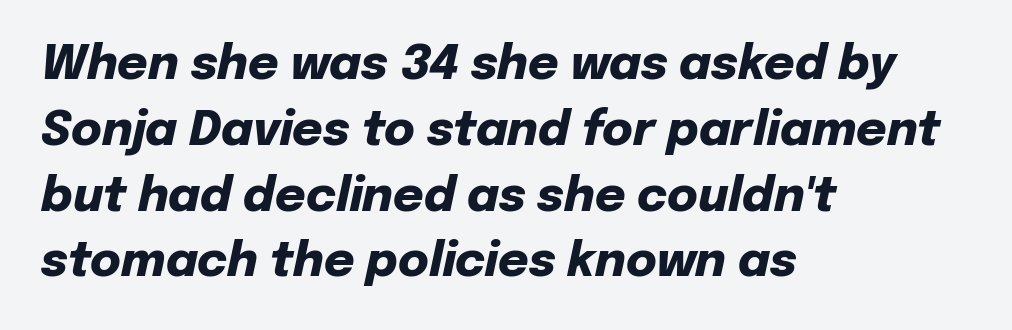
{"italic": "yes", "lean": "right", "slant_degrees": 12, "bold": "yes", "weight": "heavy", "width": "normal", "stroke_contrast": "low", "x_height": "medium", "monospaced": "no", "underline": "no", "align": "left", "line_spacing": "normal", "line_spacing_ratio": 1.4, "letter_spacing": "normal", "letter_spacing_em": 0.0, "glyph_px": 47}
